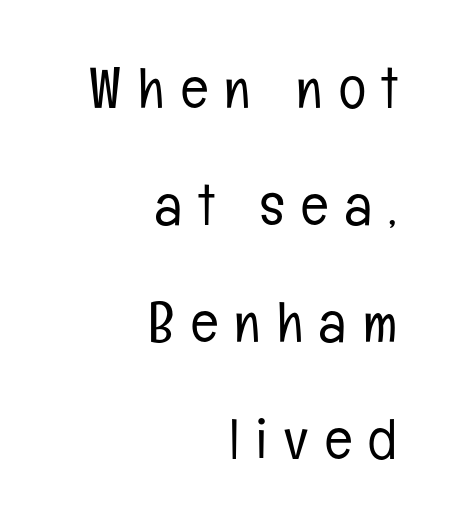
A typesetter would call this heavily tracked-out type. This sample trades compactness for vertical openness between lines. Compared with a typical body face, this is equally light or lighter still. To sum up the face: it is a sans, with no serifs.
